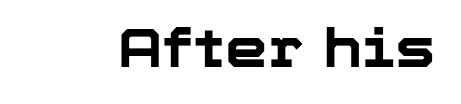
Q: Is the text bold? A: Yes.
Q: Is the text italic (slanted)? A: No, it is upright.
Q: Is the typeface a serif or a sans-serif typeface? A: Sans-serif.
Q: Is the text underlined? A: No.
Q: Is the spacing between letters normal or unusually wide? A: Normal.
Q: Width (condensed, normal, or wide)? A: Normal.
Q: Stroke contrast? A: Low.
Q: x-height? A: Medium.
Q: Monospaced? A: No.
